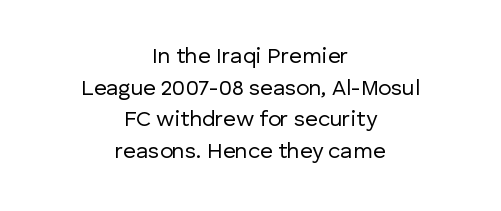
Q: Is the text bold? A: No.
Q: Is the text italic (slanted)? A: No, it is upright.
Q: Is the text underlined? A: No.
Q: How is the paragraph aligned? A: Centered.
Q: Is the spacing between letters normal or unusually wide? A: Normal.
Q: Is the spacing between lines tight, normal or loose? A: Normal.
